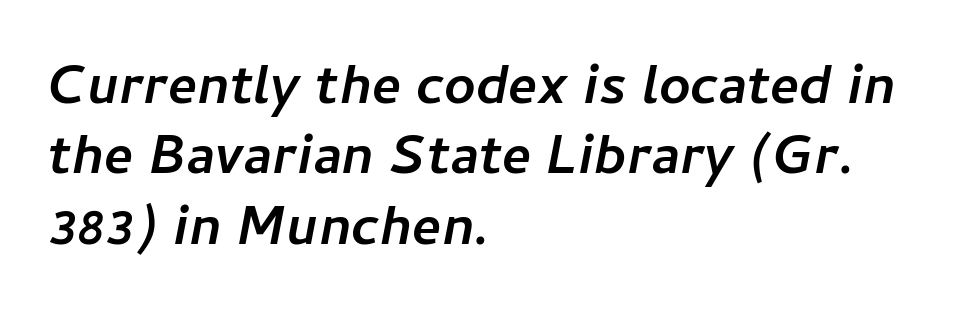
{"italic": "yes", "lean": "right", "slant_degrees": 11, "bold": "yes", "weight": "semibold", "width": "normal", "stroke_contrast": "low", "x_height": "medium", "monospaced": "no", "underline": "no", "align": "left", "line_spacing": "normal", "line_spacing_ratio": 1.28, "letter_spacing": "normal", "letter_spacing_em": 0.0, "glyph_px": 55}
